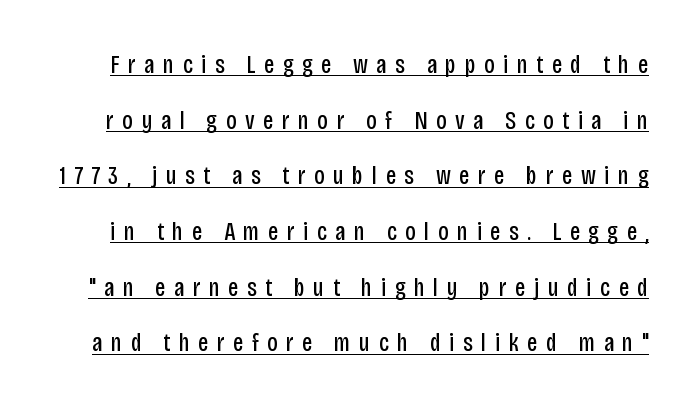
Q: Is the text bold? A: No.
Q: Is the text italic (slanted)? A: No, it is upright.
Q: Is the text underlined? A: Yes.
Q: Is the spacing between letters normal or unusually wide? A: Unusually wide.
Q: Is the spacing between lines tight, normal or loose? A: Loose.
